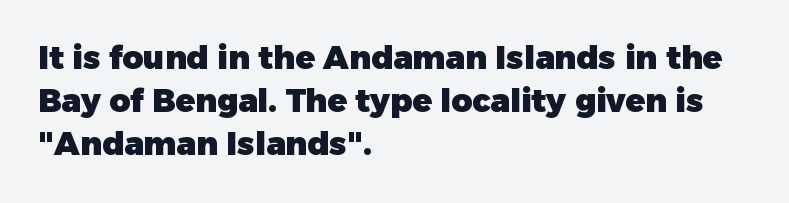
The image shows 32 px heavy sans-serif type, upright; set left-aligned, normal line spacing (1.35x), normal letter spacing, not underlined; low stroke contrast and a medium x-height.
